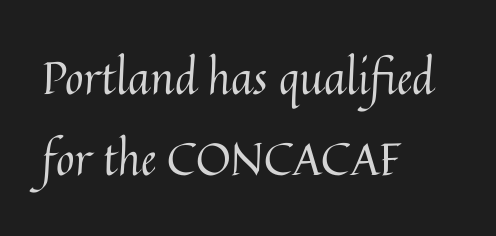
The image shows 45 px regular-weight type; set left-aligned, line spacing 1.81x, normal letter spacing, not underlined; medium stroke contrast and a medium x-height.
